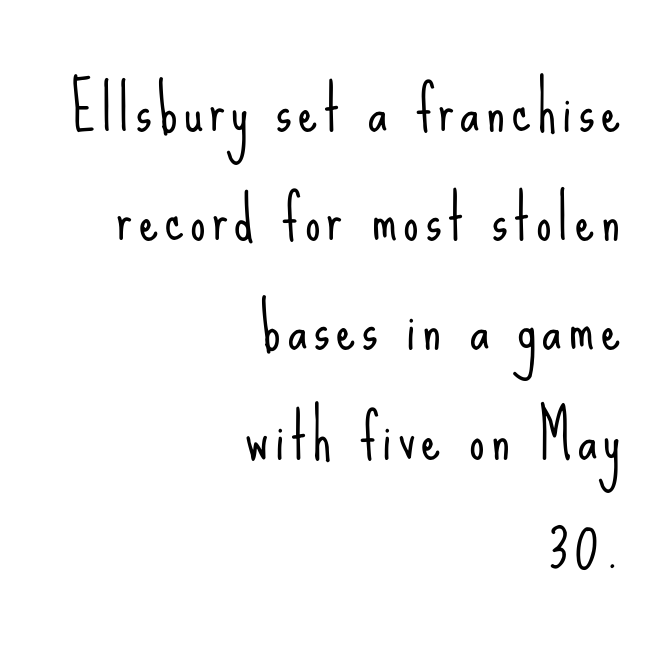
Stroke mass is kept to a normal reading level or below. These lines are rendered in a variable-pitch font. This is roman type, the default non-slanted kind. No word sits above an underline.
